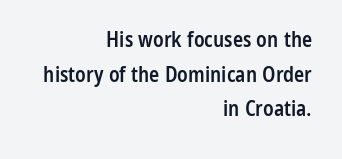
Q: Is the text bold? A: Semi-bold.
Q: Is the text italic (slanted)? A: No, it is upright.
Q: Is the text underlined? A: No.
Q: How is the paragraph aligned? A: Right-aligned.
Q: Is the spacing between letters normal or unusually wide? A: Normal.
Q: Is the spacing between lines tight, normal or loose? A: Normal.
